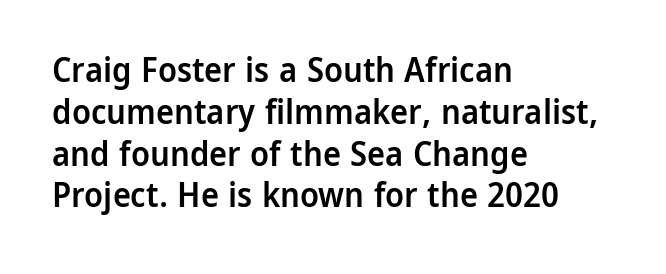
{"serif": "no", "italic": "no", "bold": "semi", "weight": "semibold", "width": "normal", "stroke_contrast": "low", "x_height": "medium", "monospaced": "no", "underline": "no", "align": "left", "line_spacing_ratio": 1.23, "letter_spacing": "normal", "letter_spacing_em": 0.0, "glyph_px": 34}
